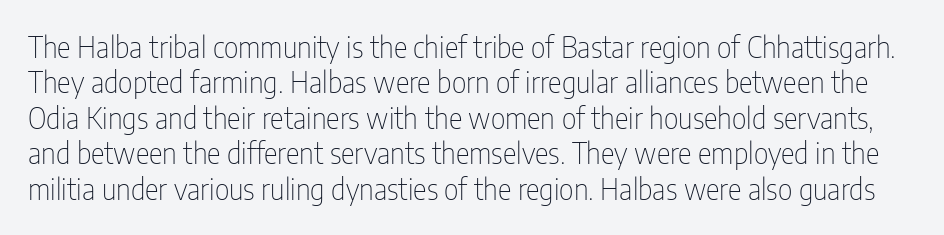
{"serif": "no", "italic": "no", "bold": "no", "weight": "thin", "width": "condensed", "stroke_contrast": "low", "x_height": "medium", "monospaced": "no", "underline": "no", "line_spacing_ratio": 1.22, "letter_spacing": "normal", "letter_spacing_em": 0.0, "glyph_px": 29}
